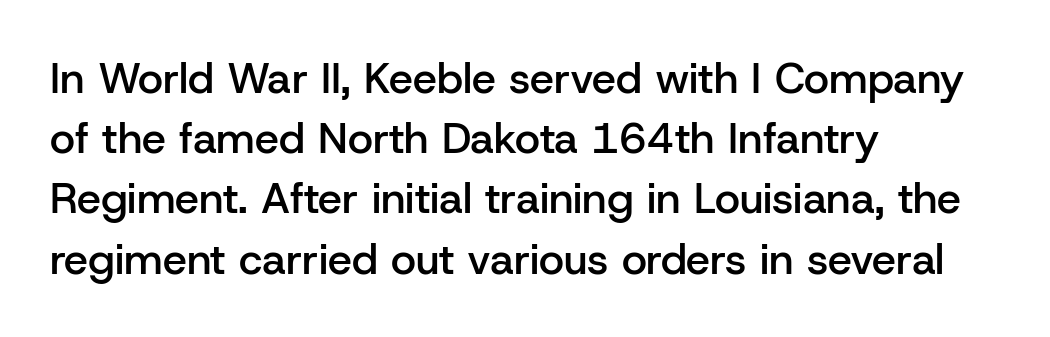
Q: Is the text bold? A: Semi-bold.
Q: Is the text italic (slanted)? A: No, it is upright.
Q: Is the typeface a serif or a sans-serif typeface? A: Sans-serif.
Q: Is the text underlined? A: No.
Q: How is the paragraph aligned? A: Left-aligned.
Q: Is the spacing between letters normal or unusually wide? A: Normal.
Q: Is the spacing between lines tight, normal or loose? A: Normal.
Q: Width (condensed, normal, or wide)? A: Normal.
Q: Stroke contrast? A: Low.
Q: x-height? A: Medium.
Q: Monospaced? A: No.
